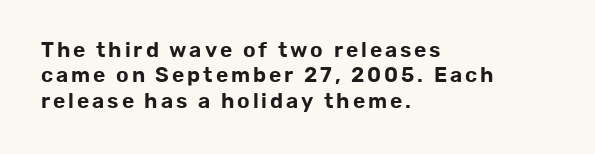
{"italic": "no", "underline": "no", "align": "left", "line_spacing_ratio": 1.21, "glyph_px": 21}
